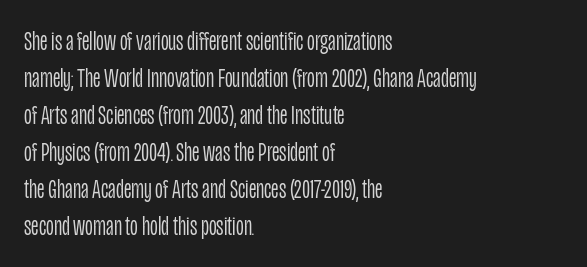
The image shows 27 px text type, upright; set left-aligned, normal line spacing (1.37x), normal letter spacing, not underlined.
